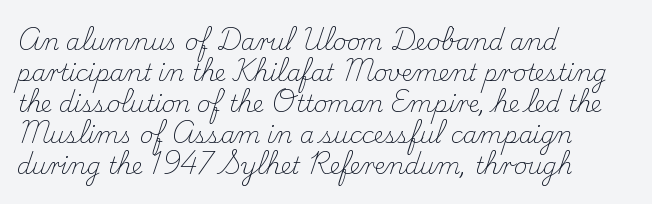
The ragged edge is on the right, which tells us the setting is flush left. Reading down the column, the eye jumps a familiar distance to each next line. The specimen omits any rule beneath the text block's lines. The face looks like a standard text weight, possibly lighter.
